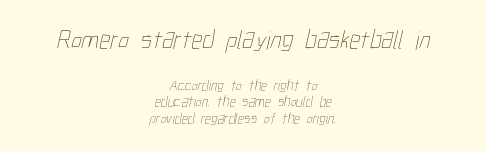
{"bold": "no", "underline": "no", "align": "center", "line_spacing": "tight", "line_spacing_ratio": 1.11, "letter_spacing": "normal", "letter_spacing_em": 0.0, "larger_block": "first", "size_ratio": 1.8, "glyph_px": 27}
